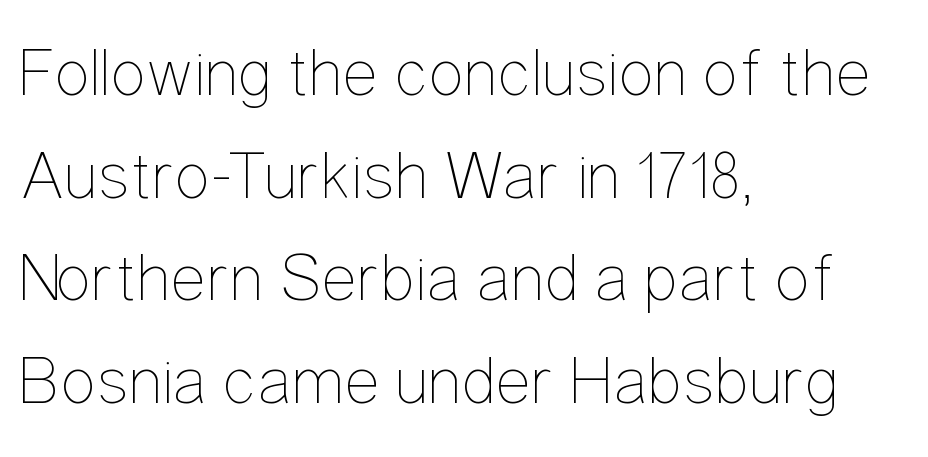
{"italic": "no", "bold": "no", "weight": "thin", "width": "condensed", "stroke_contrast": "low", "x_height": "medium", "monospaced": "no", "underline": "no", "align": "left", "line_spacing": "normal", "line_spacing_ratio": 1.51, "letter_spacing": "normal", "letter_spacing_em": 0.0, "glyph_px": 68}
